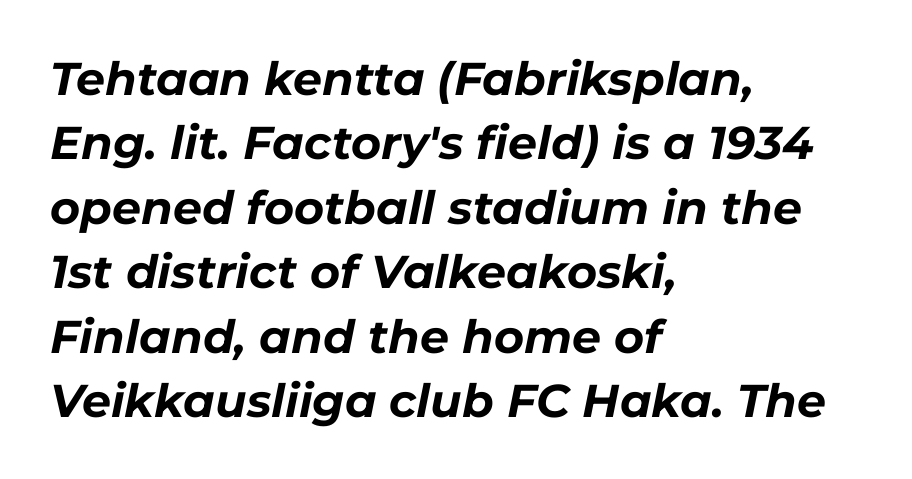
Q: Is the text bold? A: Yes.
Q: Is the text italic (slanted)? A: Yes, it leans right by about 11 degrees.
Q: Is the text underlined? A: No.
Q: How is the paragraph aligned? A: Left-aligned.
Q: Is the spacing between letters normal or unusually wide? A: Normal.
Q: Is the spacing between lines tight, normal or loose? A: Normal.
Q: Width (condensed, normal, or wide)? A: Normal.
Q: Stroke contrast? A: Low.
Q: x-height? A: Medium.
Q: Monospaced? A: No.
